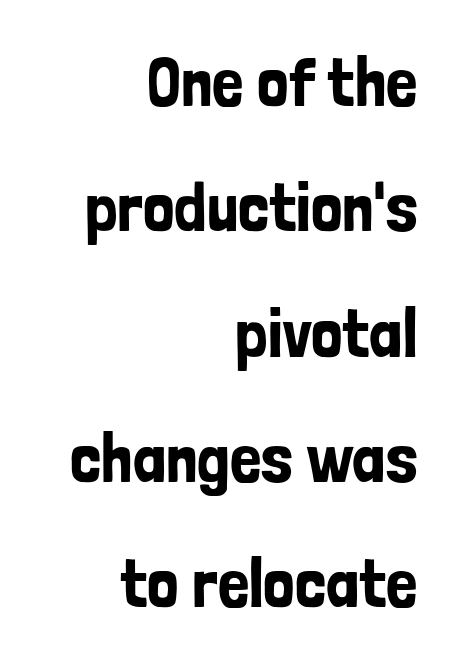
The image shows 70 px condensed sans-serif type, upright; set right-aligned, line spacing 1.79x, normal letter spacing, not underlined; low stroke contrast and a medium x-height.
